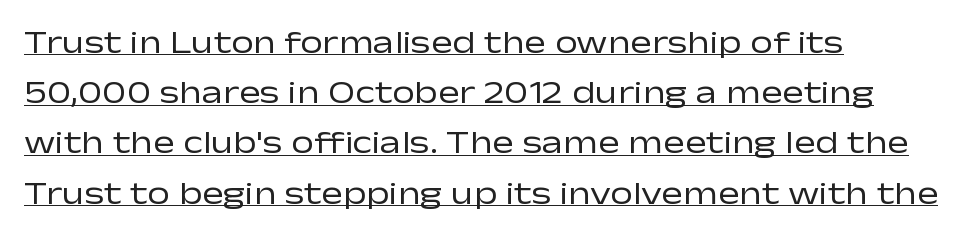
The image shows 32 px regular-weight, wide sans-serif type, upright; set left-aligned, normal line spacing (1.57x), normal letter spacing, underlined; low stroke contrast and a medium x-height.
